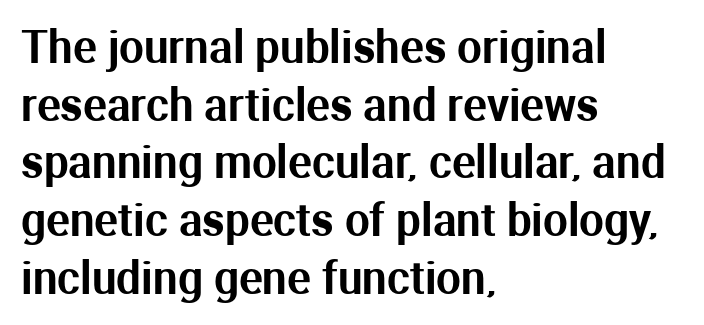
{"serif": "no", "italic": "no", "width": "normal", "stroke_contrast": "medium", "x_height": "medium", "monospaced": "no", "underline": "no", "align": "left", "line_spacing": "normal", "line_spacing_ratio": 1.31, "letter_spacing": "normal", "letter_spacing_em": 0.0, "glyph_px": 44}
